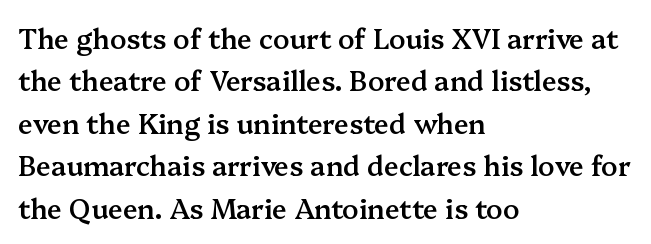
The image shows 27 px text type, upright; set left-aligned, normal line spacing (1.57x), normal letter spacing, not underlined.
